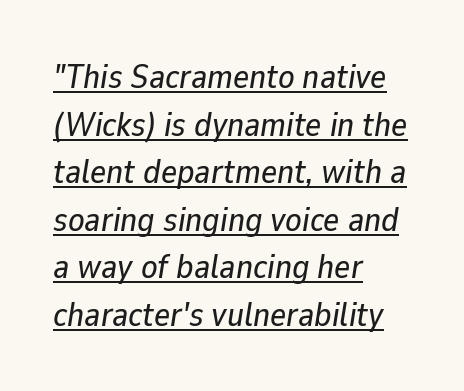
Does extra space separate the letters? No, they use regular spacing. The text block is weighted toward the left margin, trailing off unevenly rightward. These lines are rendered in a variable-pitch font. The specimen reads as italic at a glance.
